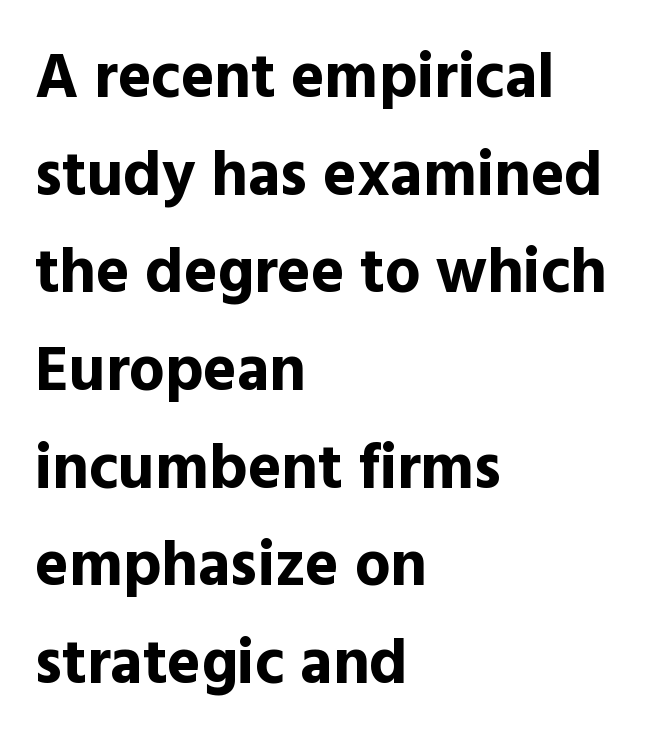
Q: Is the text bold? A: Yes.
Q: Is the text italic (slanted)? A: No, it is upright.
Q: Is the typeface a serif or a sans-serif typeface? A: Sans-serif.
Q: Is the text underlined? A: No.
Q: How is the paragraph aligned? A: Left-aligned.
Q: Is the spacing between letters normal or unusually wide? A: Normal.
Q: Is the spacing between lines tight, normal or loose? A: Normal.
Q: Width (condensed, normal, or wide)? A: Normal.
Q: x-height? A: Medium.
Q: Monospaced? A: No.
